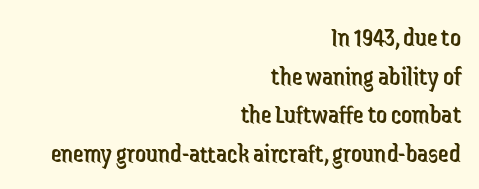
Anything drawn beneath the words? Only blank space. These lines are set flush right with a ragged left edge. Each word holds together tightly as a unit, with standard inter-letter gaps. The typography opts for an upright posture over an oblique one.
